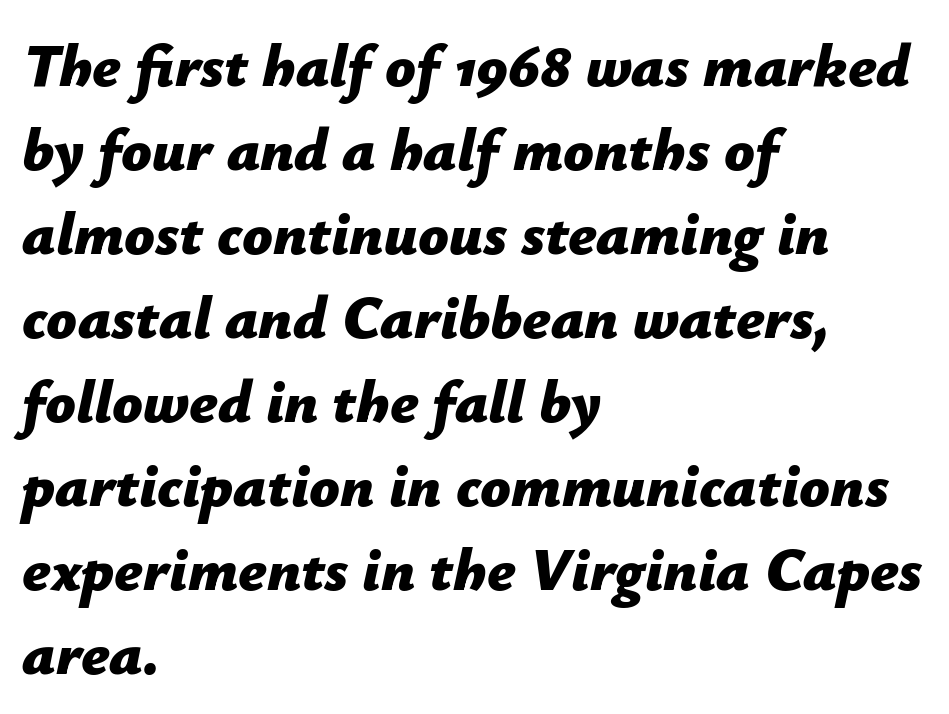
Leading: standard. These lines are rendered in a variable-pitch font. Posture: slanted. This rendering uses left alignment, leaving the right contour irregular. The passage shown is emphatically bold. Quick note: underline off.
